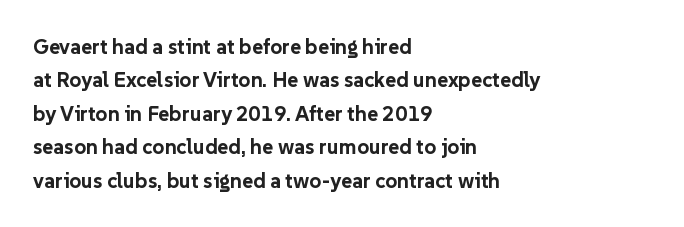
{"italic": "no", "bold": "yes", "underline": "no", "align": "left", "line_spacing": "normal", "line_spacing_ratio": 1.59, "letter_spacing": "normal", "letter_spacing_em": 0.0, "glyph_px": 21}
